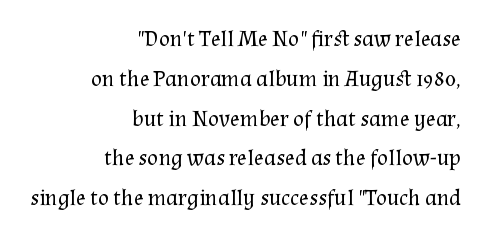
{"italic": "no", "bold": "no", "underline": "no", "align": "right", "line_spacing_ratio": 1.73, "letter_spacing": "normal", "letter_spacing_em": 0.0, "glyph_px": 23}
